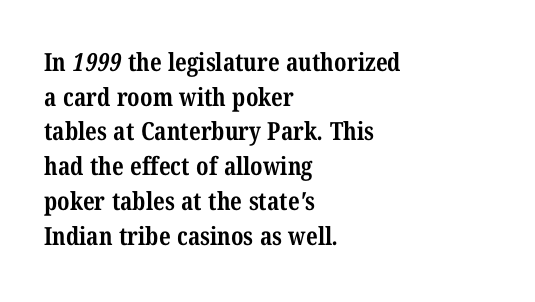
The image shows 25 px bold type; set left-aligned, normal line spacing (1.39x), normal letter spacing, not underlined.
